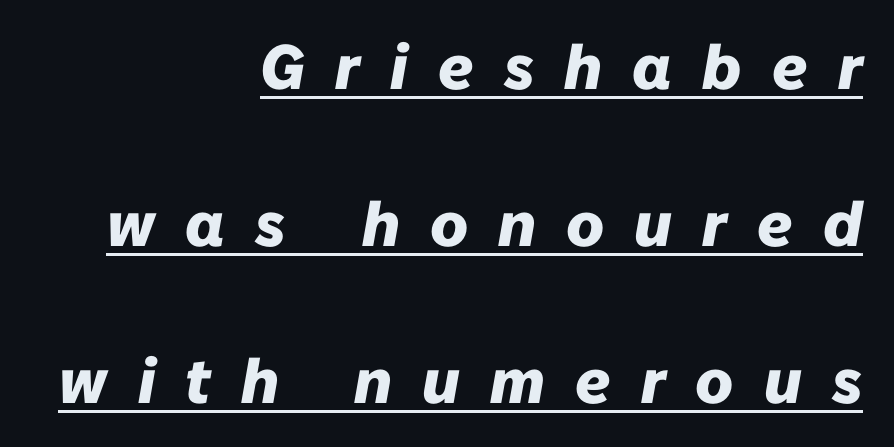
{"italic": "yes", "lean": "right", "slant_degrees": 10, "bold": "yes", "weight": "heavy", "width": "normal", "stroke_contrast": "low", "x_height": "medium", "monospaced": "no", "underline": "yes", "align": "right", "line_spacing": "loose", "line_spacing_ratio": 2.49, "letter_spacing": "wide", "letter_spacing_em": 0.48, "glyph_px": 63}
